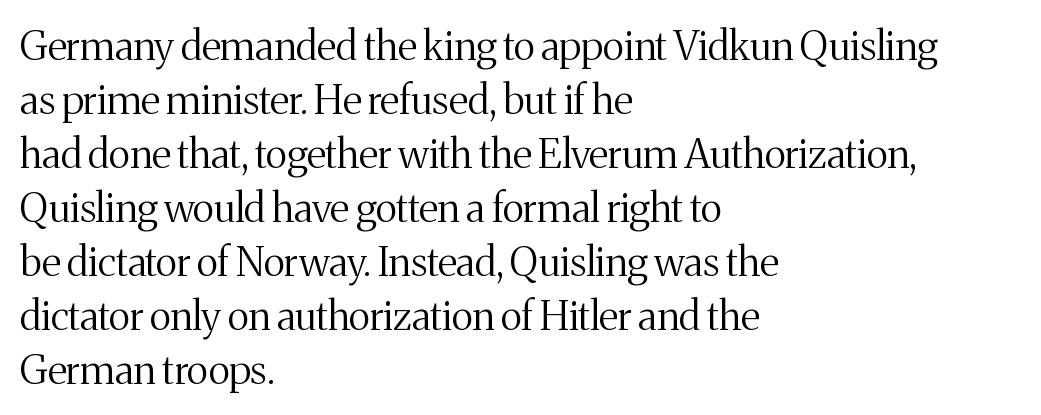
The image shows 40 px regular-weight serif type, upright; set left-aligned, normal line spacing (1.35x), normal letter spacing, not underlined; medium stroke contrast and a medium x-height.
